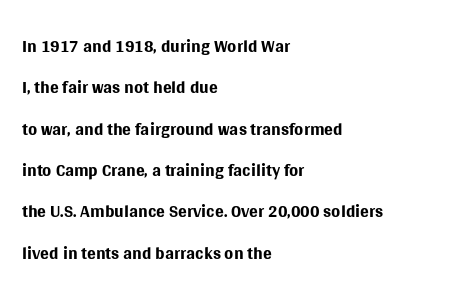
Q: Is the text bold? A: No.
Q: Is the text italic (slanted)? A: No, it is upright.
Q: Is the text underlined? A: No.
Q: How is the paragraph aligned? A: Left-aligned.
Q: Is the spacing between letters normal or unusually wide? A: Normal.
Q: Is the spacing between lines tight, normal or loose? A: Normal.
